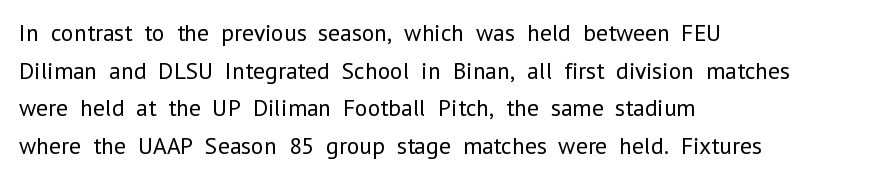
Q: Is the text bold? A: No.
Q: Is the text italic (slanted)? A: No, it is upright.
Q: Is the text underlined? A: No.
Q: How is the paragraph aligned? A: Left-aligned.
Q: Is the spacing between letters normal or unusually wide? A: Normal.
Q: Is the spacing between lines tight, normal or loose? A: Normal.
